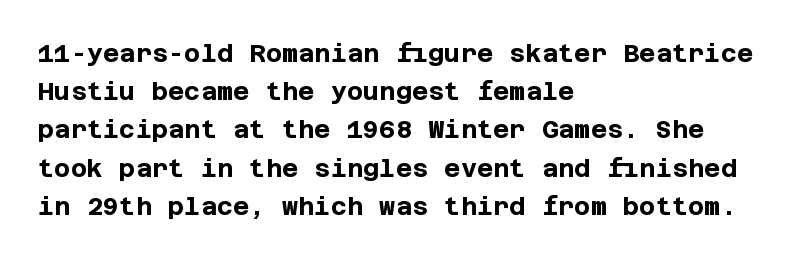
{"italic": "no", "bold": "yes", "underline": "no", "align": "left", "line_spacing": "normal", "line_spacing_ratio": 1.53, "letter_spacing": "normal", "letter_spacing_em": 0.0, "glyph_px": 25}
